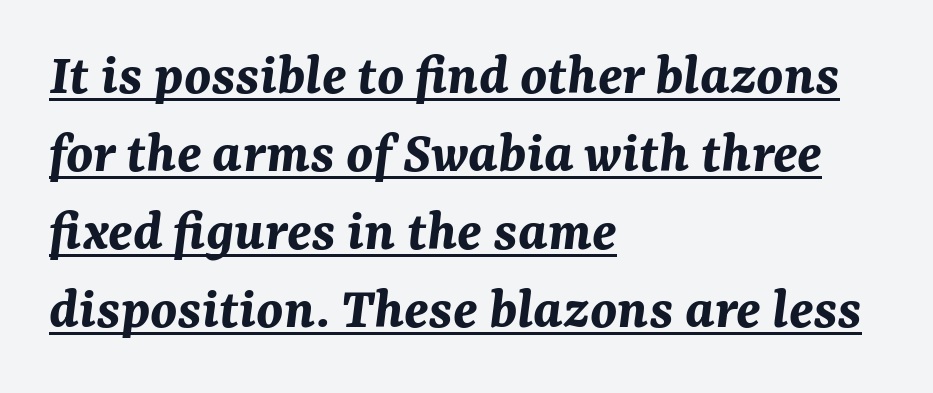
The rendering uses a bold face; every stroke is thick and dark. The specimen includes a rule beneath the text block's lines. The typography opts for an oblique posture over an upright one. You could not count columns in this text — the font is proportionally spaced. The face used here is rendered with its standard letterfit.
